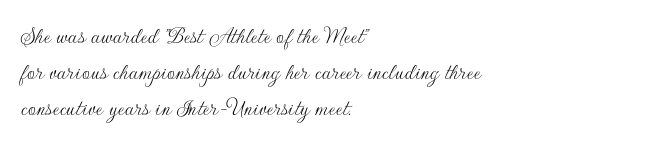
The cut favours lightness, reaching ordinary text weight at its darkest. Left-aligned paragraph, ragged on the right. There is no visible air inserted between adjacent glyphs. Has an underline been added? It has not. Leading matches the norm, producing a regular column.
